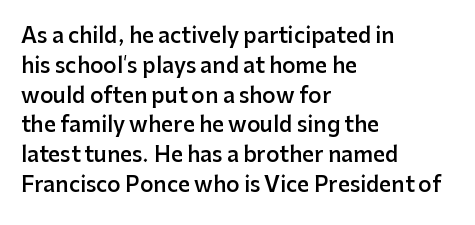
The image shows 21 px text type, upright; set left-aligned, normal line spacing (1.42x), normal letter spacing, not underlined.
